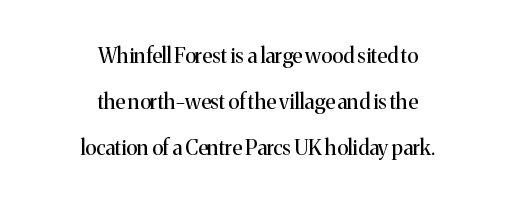
Q: Is the text bold? A: No.
Q: Is the text italic (slanted)? A: No, it is upright.
Q: Is the text underlined? A: No.
Q: How is the paragraph aligned? A: Centered.
Q: Is the spacing between letters normal or unusually wide? A: Normal.
Q: Is the spacing between lines tight, normal or loose? A: Loose.
